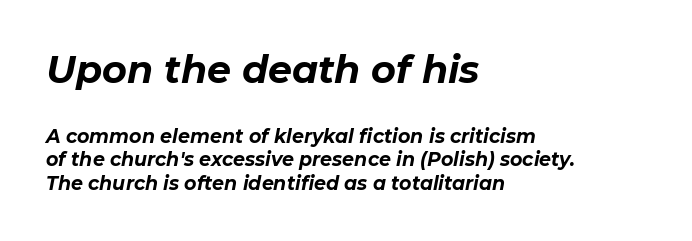
The image shows 38 px bold type, italic (leaning right); set left-aligned, line spacing 1.24x, normal letter spacing, not underlined; the first (top) block is 2.0x larger; low stroke contrast and a medium x-height.
